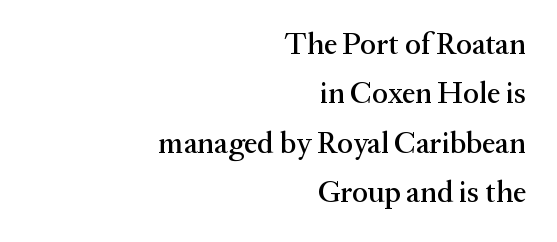
Serif or sans? Serif — the stroke terminals have little feet. A bare baseline throughout the passage. Ascenders rise straight up at ninety degrees. Notice how the passage keeps a crisp vertical edge on the right only.
